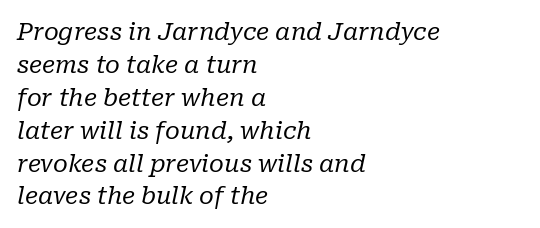
The image shows 24 px text type, italic (leaning right); set left-aligned, normal line spacing (1.37x), normal letter spacing, not underlined.
